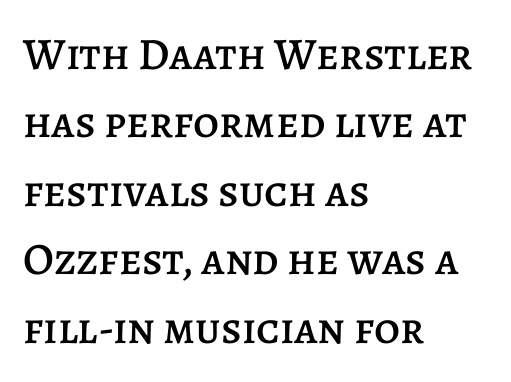
{"italic": "no", "width": "normal", "stroke_contrast": "low", "x_height": "large", "monospaced": "no", "underline": "no", "align": "left", "line_spacing": "normal", "line_spacing_ratio": 1.52, "letter_spacing": "normal", "letter_spacing_em": 0.0, "glyph_px": 45}
